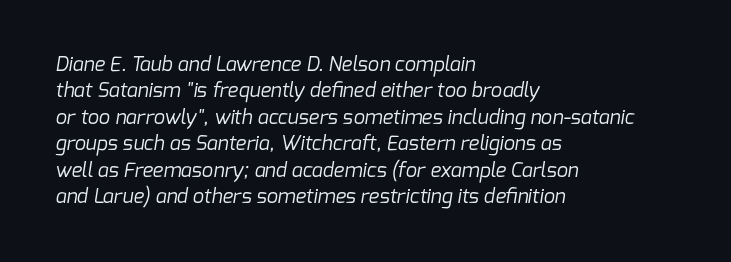
{"bold": "no", "underline": "no", "align": "left", "line_spacing": "normal", "line_spacing_ratio": 1.32, "letter_spacing": "normal", "letter_spacing_em": 0.0, "glyph_px": 20}
